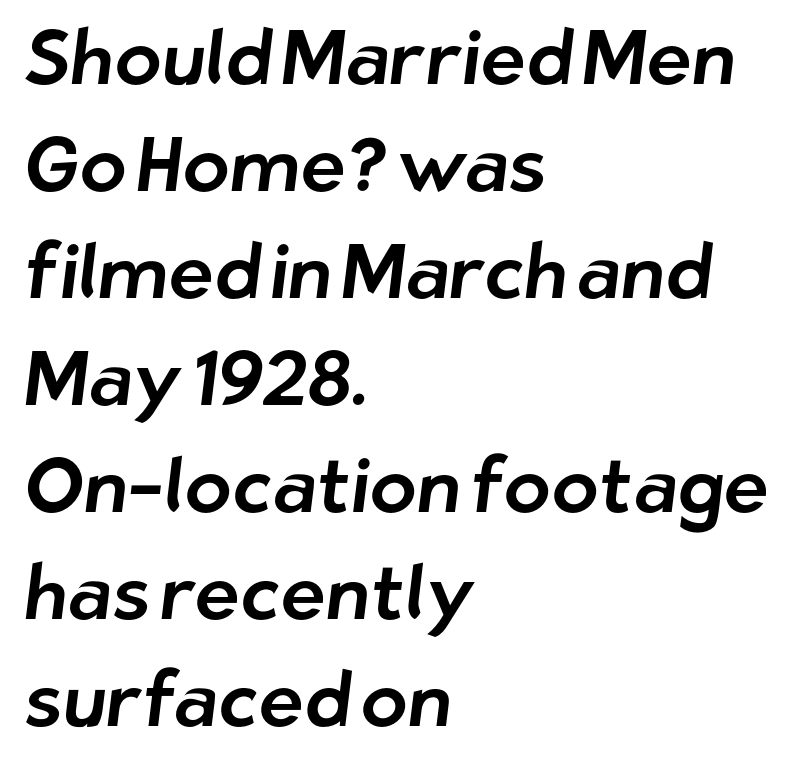
Q: Is the typeface a serif or a sans-serif typeface? A: Sans-serif.
Q: Is the text underlined? A: No.
Q: How is the paragraph aligned? A: Left-aligned.
Q: Is the spacing between letters normal or unusually wide? A: Normal.
Q: Is the spacing between lines tight, normal or loose? A: Normal.
Q: Width (condensed, normal, or wide)? A: Normal.
Q: Stroke contrast? A: Low.
Q: x-height? A: Medium.
Q: Monospaced? A: No.
